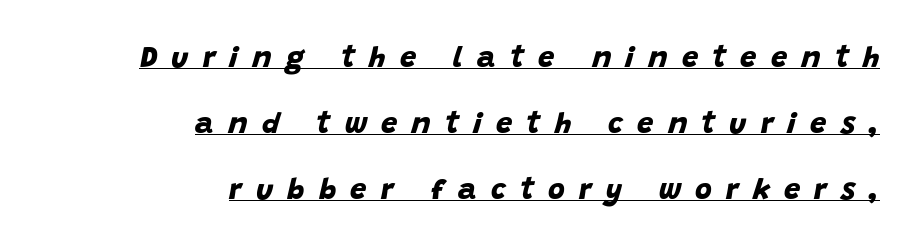
Q: Is the text bold? A: Yes.
Q: Is the typeface a serif or a sans-serif typeface? A: Sans-serif.
Q: Is the text underlined? A: Yes.
Q: How is the paragraph aligned? A: Right-aligned.
Q: Is the spacing between letters normal or unusually wide? A: Unusually wide.
Q: Is the spacing between lines tight, normal or loose? A: Loose.
Q: Width (condensed, normal, or wide)? A: Normal.
Q: Stroke contrast? A: Low.
Q: x-height? A: Large.
Q: Monospaced? A: No.
